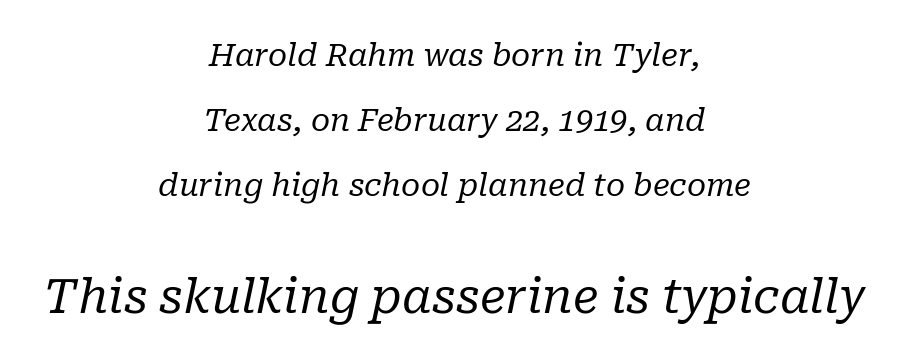
{"serif": "yes", "italic": "yes", "lean": "right", "slant_degrees": 10, "bold": "no", "weight": "regular", "width": "normal", "stroke_contrast": "low", "x_height": "medium", "monospaced": "no", "underline": "no", "align": "center", "line_spacing": "loose", "line_spacing_ratio": 2.09, "letter_spacing": "normal", "letter_spacing_em": 0.0, "larger_block": "second", "size_ratio": 1.52, "glyph_px": 47}
